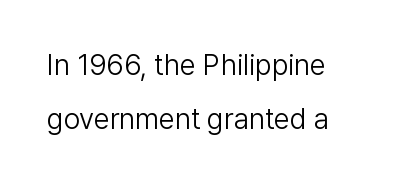
{"serif": "no", "italic": "no", "bold": "no", "weight": "light", "width": "normal", "stroke_contrast": "low", "x_height": "medium", "monospaced": "no", "underline": "no", "line_spacing_ratio": 1.86, "letter_spacing": "normal", "letter_spacing_em": 0.0, "glyph_px": 29}
